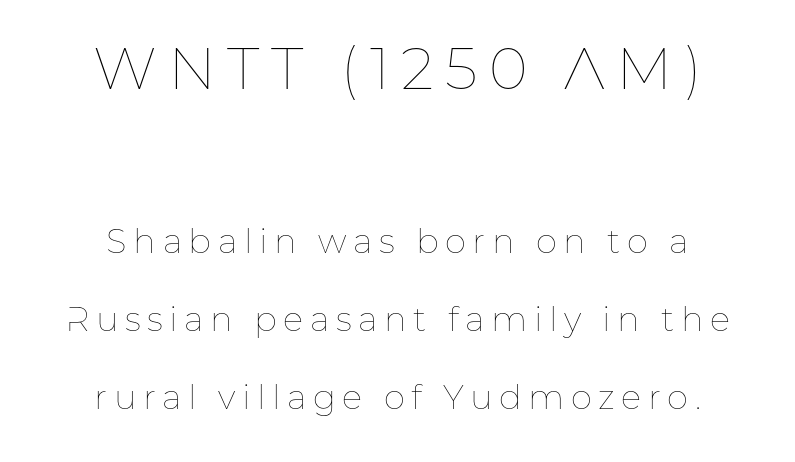
Q: Is the text bold? A: No.
Q: Is the text italic (slanted)? A: No, it is upright.
Q: Is the text underlined? A: No.
Q: Is the spacing between lines tight, normal or loose? A: Loose.
Q: Which block of text is set in a larger size, the first (top) or the second (bottom)? A: The first (top) one.
Q: Width (condensed, normal, or wide)? A: Normal.
Q: Stroke contrast? A: Low.
Q: x-height? A: Medium.
Q: Monospaced? A: No.
